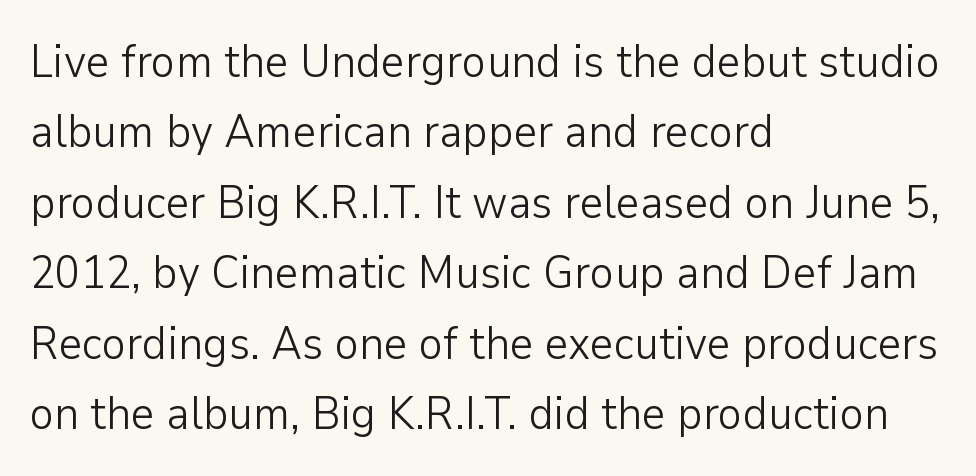
Line spacing here is normal. Weight: regular or lighter. Rendered with straight, roman letterforms. Look at the tracking — it's just the regular setting, nothing added. The space directly below the letters is spotless.
